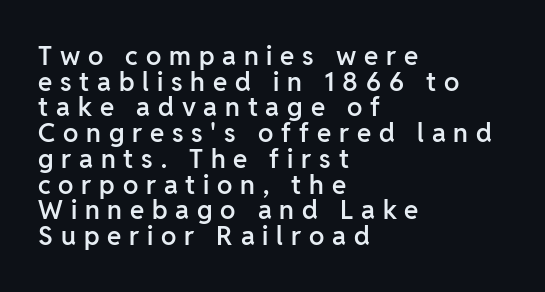
Q: Is the text bold? A: Semi-bold.
Q: Is the text italic (slanted)? A: No, it is upright.
Q: Is the text underlined? A: No.
Q: How is the paragraph aligned? A: Left-aligned.
Q: Is the spacing between letters normal or unusually wide? A: Unusually wide.
Q: Is the spacing between lines tight, normal or loose? A: Tight.
